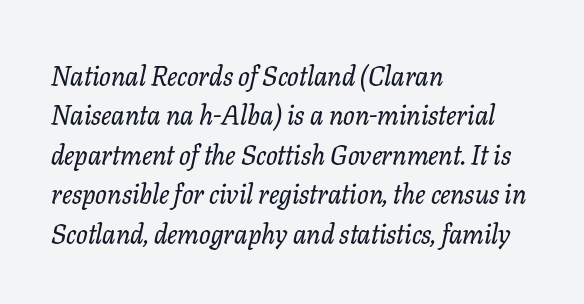
{"italic": "yes", "lean": "right", "slant_degrees": 11, "underline": "no", "align": "left", "line_spacing": "normal", "line_spacing_ratio": 1.46, "letter_spacing": "normal", "letter_spacing_em": 0.0, "glyph_px": 27}
